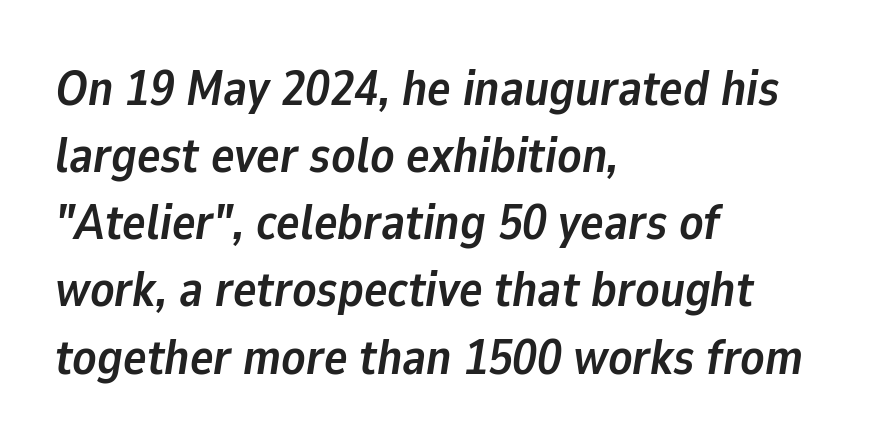
{"italic": "yes", "lean": "right", "slant_degrees": 9, "bold": "yes", "weight": "semibold", "width": "normal", "stroke_contrast": "low", "x_height": "medium", "monospaced": "no", "underline": "no", "align": "left", "line_spacing": "normal", "line_spacing_ratio": 1.37, "letter_spacing": "normal", "letter_spacing_em": 0.0, "glyph_px": 49}
